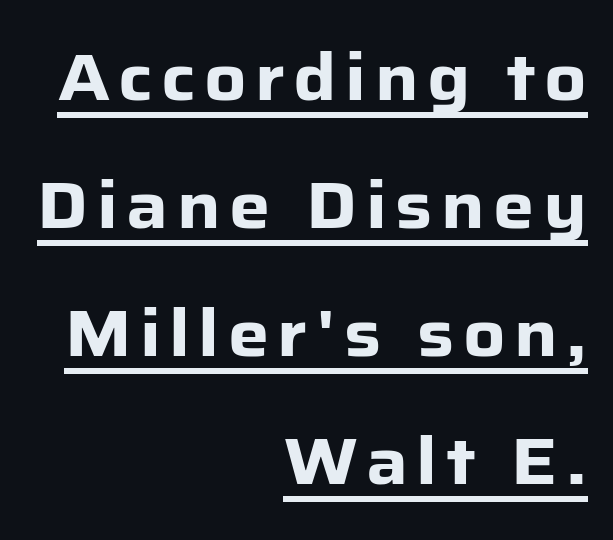
The image shows 65 px heavy sans-serif type, upright; set right-aligned, loose line spacing (1.97x), underlined; low stroke contrast and a medium x-height.
